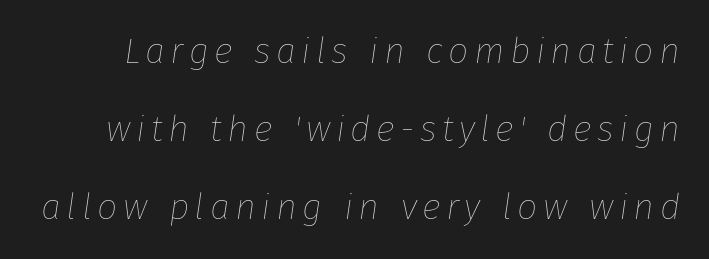
The image shows 36 px thin type, italic (leaning right); set loose line spacing (2.17x), not underlined; low stroke contrast and a medium x-height.
